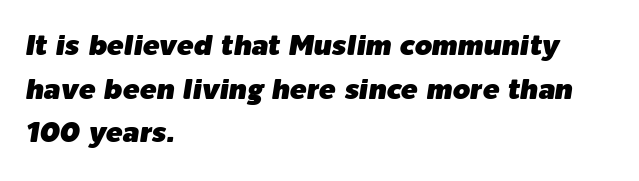
Q: Is the text italic (slanted)? A: Yes, it leans right by about 9 degrees.
Q: Is the text underlined? A: No.
Q: How is the paragraph aligned? A: Left-aligned.
Q: Is the spacing between letters normal or unusually wide? A: Normal.
Q: Is the spacing between lines tight, normal or loose? A: Normal.
Q: Width (condensed, normal, or wide)? A: Normal.
Q: Stroke contrast? A: Low.
Q: x-height? A: Medium.
Q: Monospaced? A: No.
